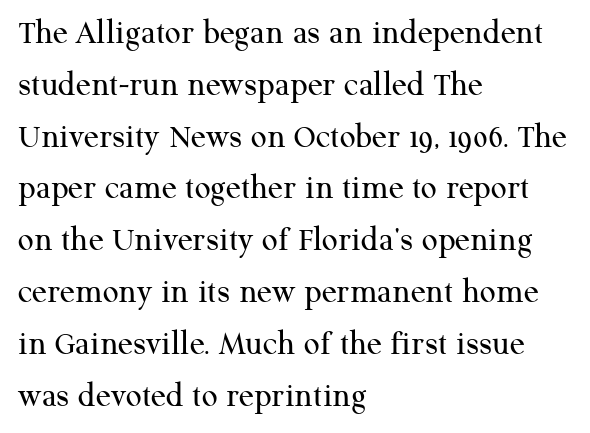
No word sits above an underline. Spacing verdict: proportional, widths tailored to each character. Observe the ordinary spacing: letters are neighbours, not strangers. The lines sit at an ordinary, default distance from one another. Weight: not bold — regular or lighter.
